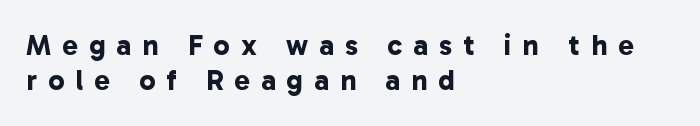
Q: Is the text bold? A: Yes.
Q: Is the typeface a serif or a sans-serif typeface? A: Sans-serif.
Q: Is the text underlined? A: No.
Q: How is the paragraph aligned? A: Left-aligned.
Q: Is the spacing between letters normal or unusually wide? A: Unusually wide.
Q: Width (condensed, normal, or wide)? A: Normal.
Q: Stroke contrast? A: Low.
Q: x-height? A: Medium.
Q: Monospaced? A: No.
